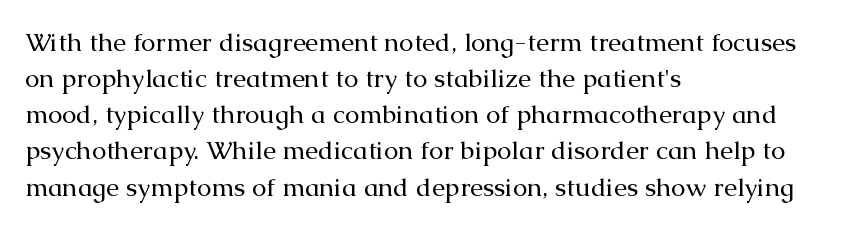
The image shows 26 px text type, upright; set left-aligned, normal line spacing (1.39x), normal letter spacing, not underlined.
